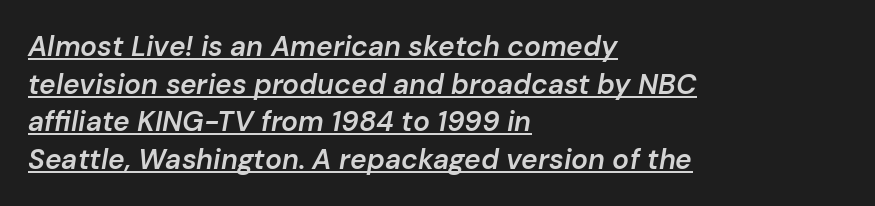
Short note: letters normally spaced. Semibold letterforms, between regular and bold. Check the space under the baseline: a stroke is drawn there. The paragraph shown leans on its left margin. The passage shown is typed in a proportional face where columns would drift. Compared with typical paragraphs, the rows here are spaced about the same.
